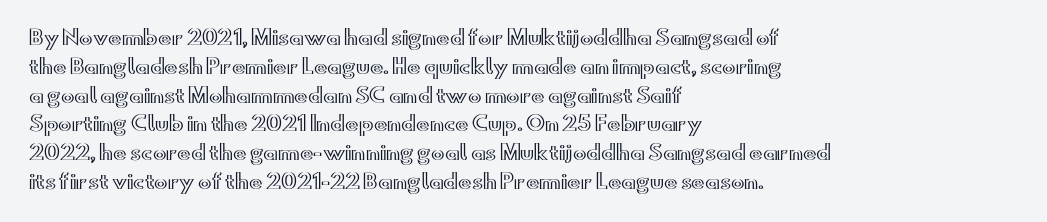
Q: Is the text italic (slanted)? A: No, it is upright.
Q: Is the text underlined? A: No.
Q: How is the paragraph aligned? A: Left-aligned.
Q: Is the spacing between letters normal or unusually wide? A: Normal.
Q: Is the spacing between lines tight, normal or loose? A: Normal.
